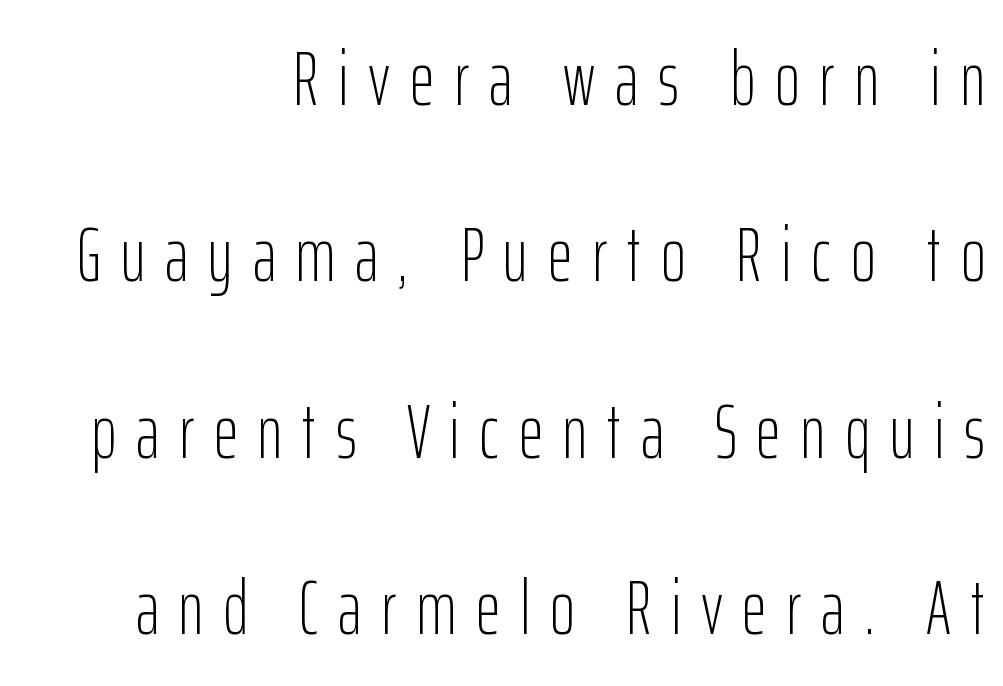
Q: Is the text bold? A: No.
Q: Is the text italic (slanted)? A: No, it is upright.
Q: Is the typeface a serif or a sans-serif typeface? A: Sans-serif.
Q: Is the text underlined? A: No.
Q: How is the paragraph aligned? A: Right-aligned.
Q: Is the spacing between letters normal or unusually wide? A: Unusually wide.
Q: Is the spacing between lines tight, normal or loose? A: Loose.
Q: Width (condensed, normal, or wide)? A: Condensed.
Q: Stroke contrast? A: Low.
Q: x-height? A: Medium.
Q: Monospaced? A: No.
